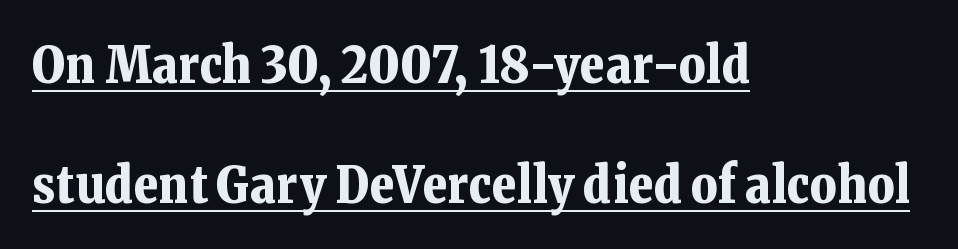
Q: Is the text bold? A: Yes.
Q: Is the text italic (slanted)? A: No, it is upright.
Q: Is the typeface a serif or a sans-serif typeface? A: Serif.
Q: Is the text underlined? A: Yes.
Q: How is the paragraph aligned? A: Left-aligned.
Q: Is the spacing between letters normal or unusually wide? A: Normal.
Q: Is the spacing between lines tight, normal or loose? A: Loose.
Q: Width (condensed, normal, or wide)? A: Normal.
Q: Stroke contrast? A: Low.
Q: x-height? A: Medium.
Q: Monospaced? A: No.
